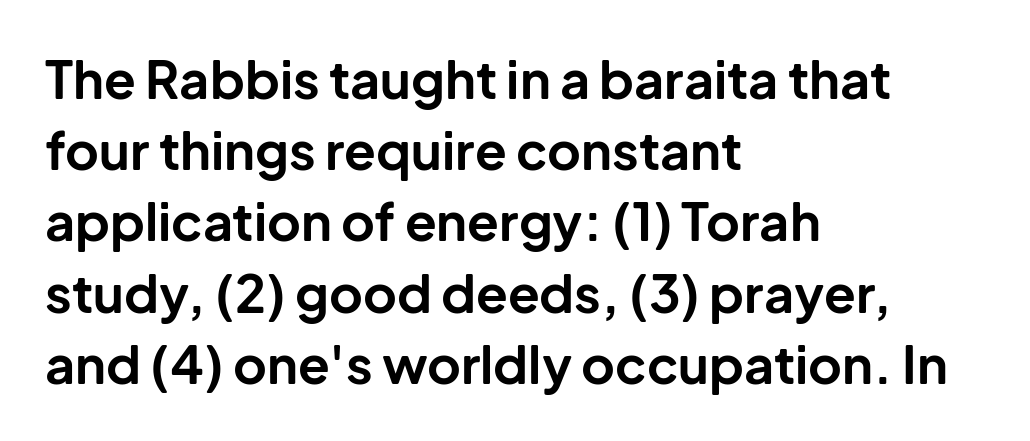
Q: Is the text bold? A: Yes.
Q: Is the text italic (slanted)? A: No, it is upright.
Q: Is the typeface a serif or a sans-serif typeface? A: Sans-serif.
Q: Is the text underlined? A: No.
Q: How is the paragraph aligned? A: Left-aligned.
Q: Is the spacing between letters normal or unusually wide? A: Normal.
Q: Is the spacing between lines tight, normal or loose? A: Normal.
Q: Width (condensed, normal, or wide)? A: Normal.
Q: Stroke contrast? A: Low.
Q: x-height? A: Medium.
Q: Monospaced? A: No.
